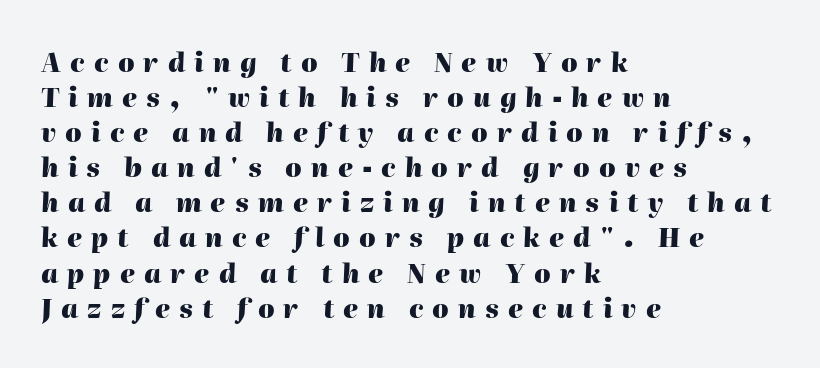
Regular leading. Someone cranked the tracking dial way up on this one. Bold? Absolutely — the strokes are thick and heavy. The specimen reads as italic at a glance.
